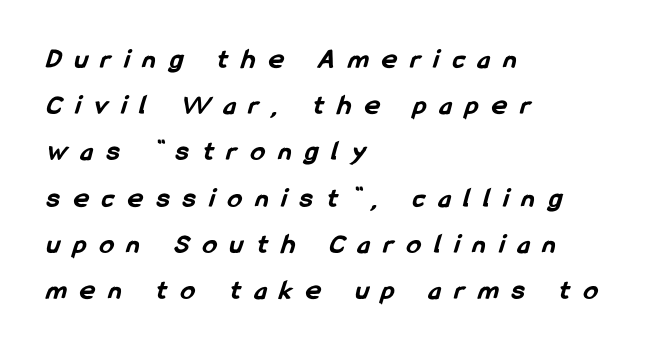
{"serif": "no", "bold": "yes", "weight": "bold", "width": "condensed", "stroke_contrast": "low", "x_height": "medium", "monospaced": "no", "underline": "no", "align": "left", "line_spacing": "normal", "line_spacing_ratio": 1.65, "letter_spacing": "wide", "letter_spacing_em": 0.5, "glyph_px": 28}
